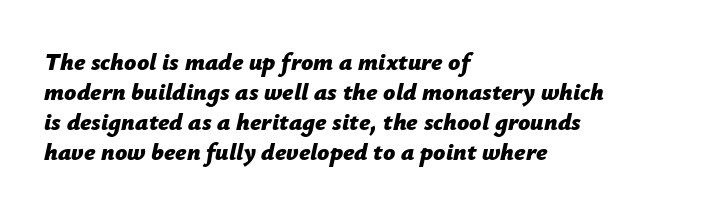
Caption: standard tracking, unaltered. Short and long lines alike share a common starting point at left. On the weight axis this lands at bold, roughly 700. When letters slant like this, we call the style italic.
